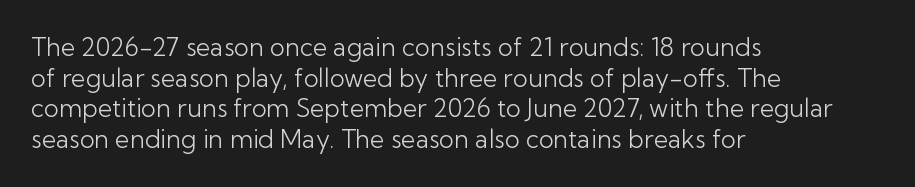
Q: Is the text bold? A: No.
Q: Is the text italic (slanted)? A: No, it is upright.
Q: Is the text underlined? A: No.
Q: How is the paragraph aligned? A: Left-aligned.
Q: Is the spacing between letters normal or unusually wide? A: Normal.
